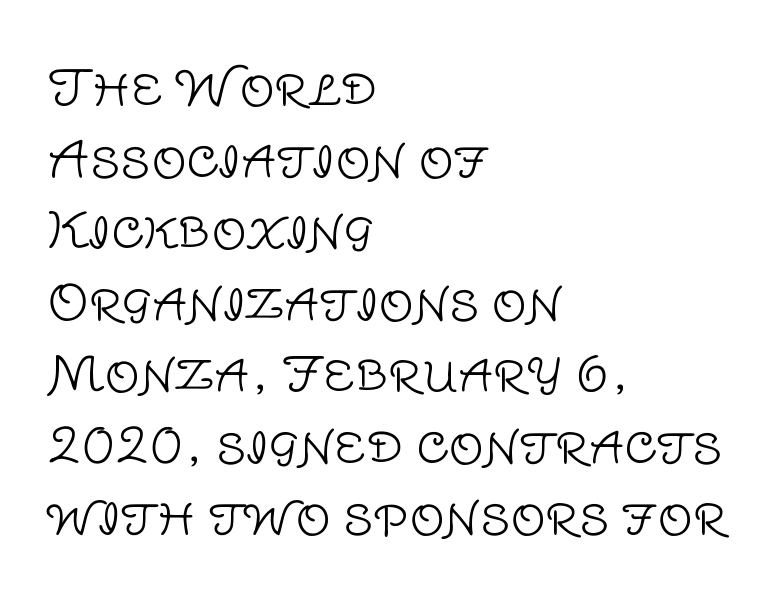
Spacing verdict: proportional, widths tailored to each character. The space beneath each line is pristine and unruled. Regarding leading, the lines here are spaced in the standard way. The passage shown has conventional tracking throughout.
